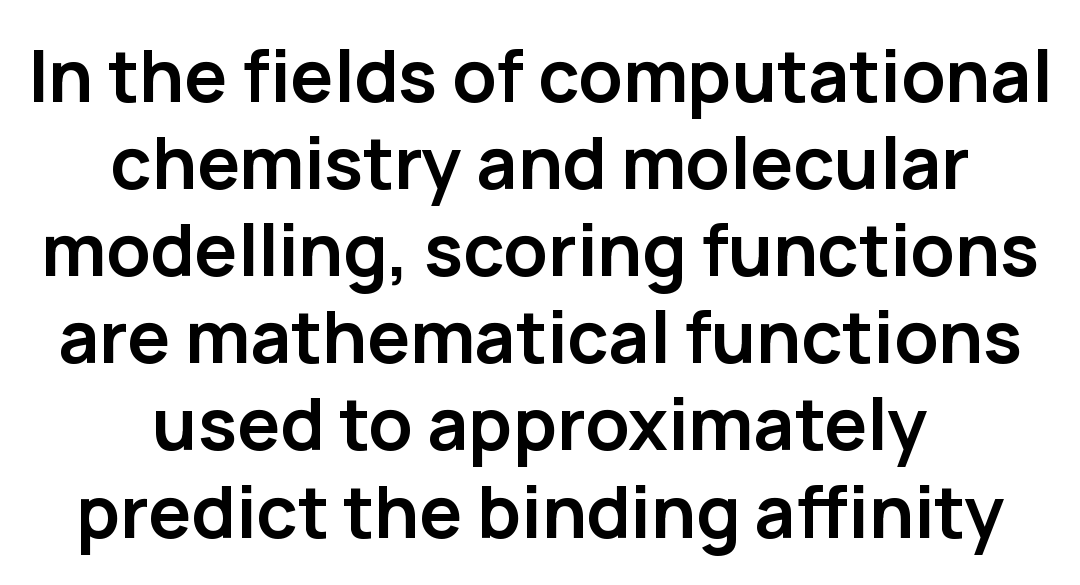
Words appear dense and cohesive because spacing is normal. To sum up the face: it is a sans, with no serifs. Each row of text sits above clean, open space. Is the block centered? Yes — each line is placed symmetrically about the middle.
